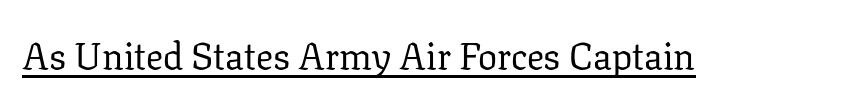
The image shows 38 px regular-weight serif type, upright; set normal letter spacing, underlined; low stroke contrast and a medium x-height.
